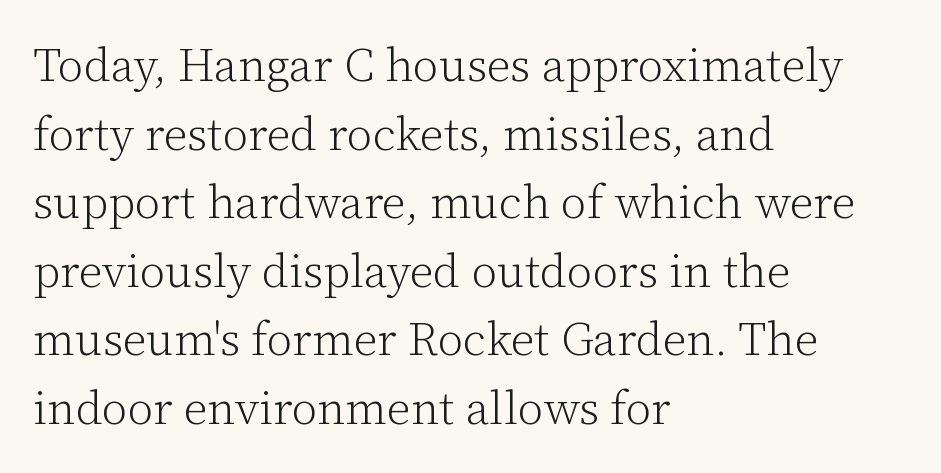
There is no visible air inserted between adjacent glyphs. The rendering uses natural spacing where letterforms have individual widths. A serif font was chosen for this passage. Counters stay open thanks to moderate or lighter strokes. Casual observation: everything's shoved over to the left. Type without underlining.
